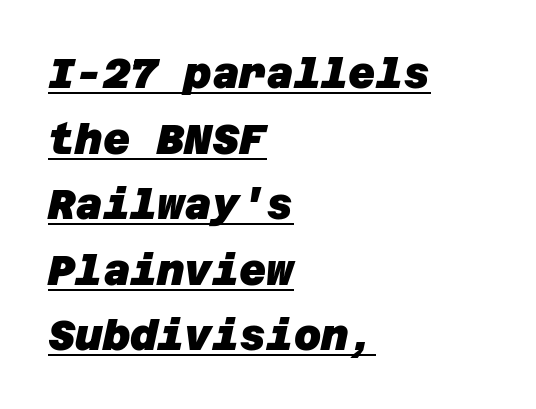
The image shows 42 px heavy sans-serif type; set left-aligned, normal line spacing (1.56x), normal letter spacing, underlined; low stroke contrast and a large x-height.
